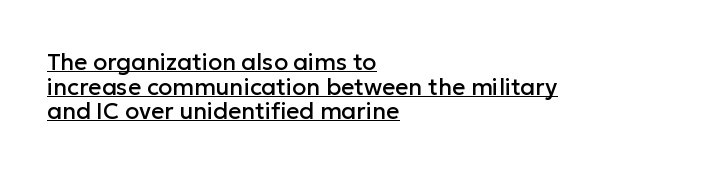
The image shows 23 px text type, upright; set left-aligned, tight line spacing (1.07x), normal letter spacing, underlined.
